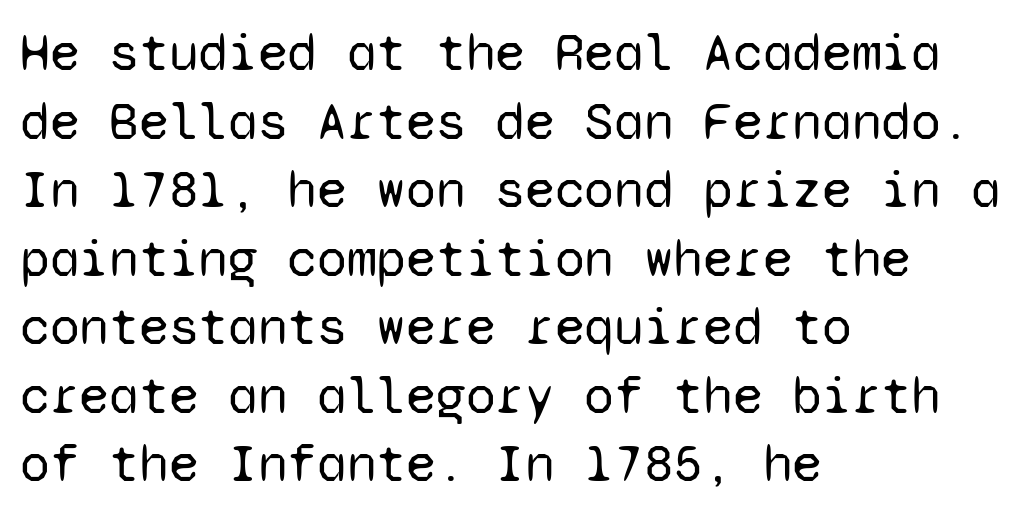
The image shows 54 px regular-weight sans-serif type, upright, monospaced; set left-aligned, normal line spacing (1.27x), normal letter spacing, not underlined; low stroke contrast and a medium x-height.
